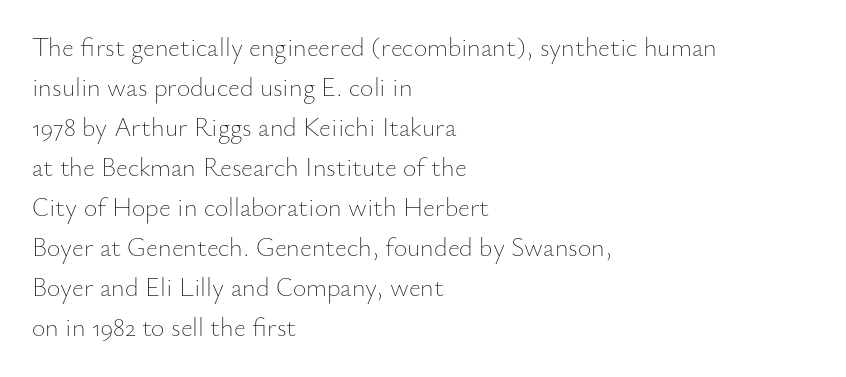
Descender tails drop into unmarked territory. Stroke mass is kept to a normal reading level or below. Default kerning and tracking; the words read as compact shapes. Teacher's note: observe the even left margin — that is flush-left alignment.
